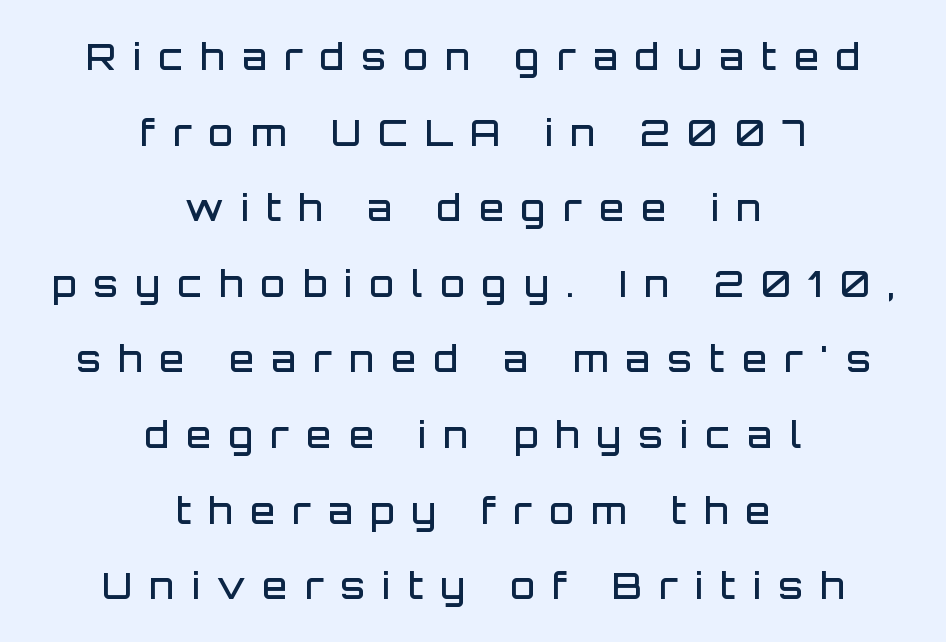
Q: Is the text bold? A: Semi-bold.
Q: Is the text italic (slanted)? A: No, it is upright.
Q: Is the typeface a serif or a sans-serif typeface? A: Sans-serif.
Q: Is the text underlined? A: No.
Q: How is the paragraph aligned? A: Centered.
Q: Is the spacing between letters normal or unusually wide? A: Unusually wide.
Q: Is the spacing between lines tight, normal or loose? A: Loose.
Q: Width (condensed, normal, or wide)? A: Normal.
Q: Stroke contrast? A: Low.
Q: x-height? A: Large.
Q: Monospaced? A: No.
